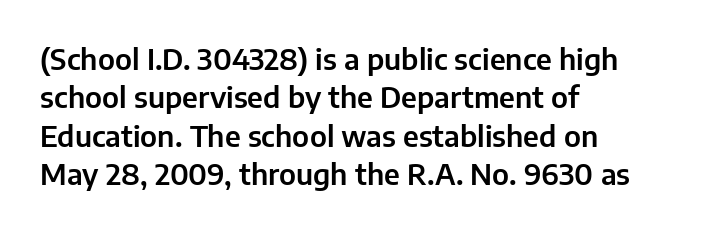
{"serif": "no", "italic": "no", "width": "normal", "stroke_contrast": "low", "x_height": "medium", "monospaced": "no", "underline": "no", "align": "left", "line_spacing": "normal", "line_spacing_ratio": 1.32, "letter_spacing": "normal", "letter_spacing_em": 0.0, "glyph_px": 29}
